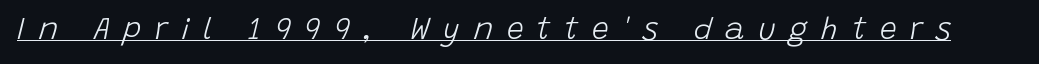
The image shows 30 px light type, italic (leaning right); set unusually wide letter spacing (+0.45 em), underlined; low stroke contrast and a large x-height.
